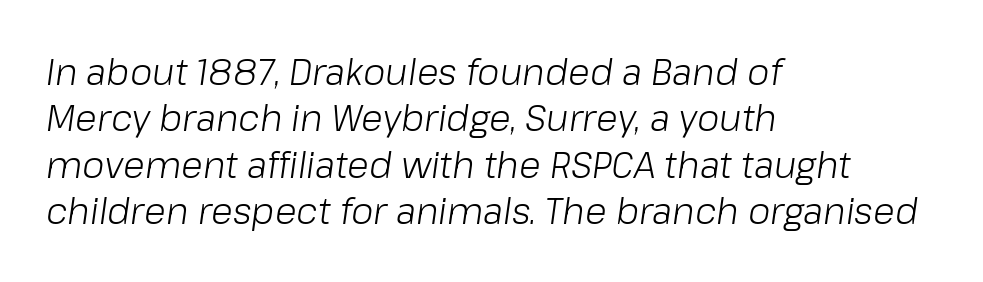
Q: Is the text bold? A: No.
Q: Is the text italic (slanted)? A: Yes, it leans right by about 8 degrees.
Q: Is the text underlined? A: No.
Q: How is the paragraph aligned? A: Left-aligned.
Q: Is the spacing between letters normal or unusually wide? A: Normal.
Q: Is the spacing between lines tight, normal or loose? A: Normal.
Q: Width (condensed, normal, or wide)? A: Normal.
Q: Stroke contrast? A: Low.
Q: x-height? A: Medium.
Q: Monospaced? A: No.
